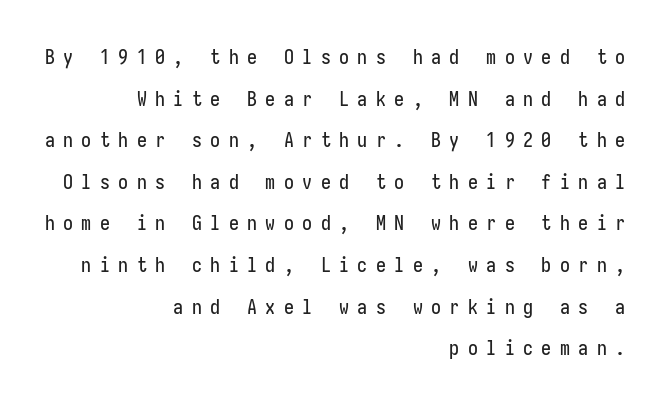
Underline: absent. Style check: upright. Casual observation: everything's shoved over to the right. If you measured baseline to baseline, you'd find a long distance. The letterforms stand isolated, each surrounded by extra space.
